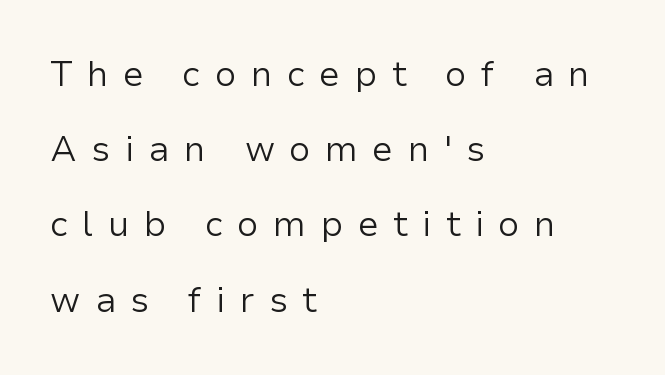
Is this a heavy cut? Hardly; it is regular or lighter. Posture: vertical. The foot of each line stays bare and open. Character widths vary here, with narrow letters taking less room than wide ones. Look at the bottom of the vertical strokes: they stop flat, with no serifs. A typesetter would call this heavily tracked-out type.
